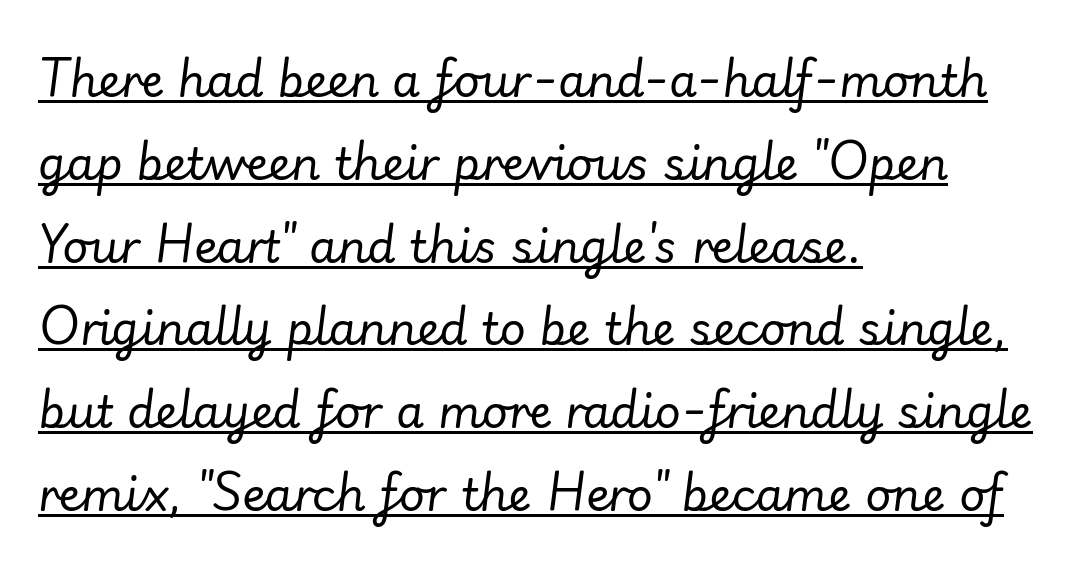
Q: Is the text bold? A: No.
Q: Is the text italic (slanted)? A: Yes, it leans right by about 7 degrees.
Q: Is the text underlined? A: Yes.
Q: How is the paragraph aligned? A: Left-aligned.
Q: Is the spacing between letters normal or unusually wide? A: Normal.
Q: Width (condensed, normal, or wide)? A: Normal.
Q: Stroke contrast? A: Low.
Q: x-height? A: Small.
Q: Monospaced? A: No.
